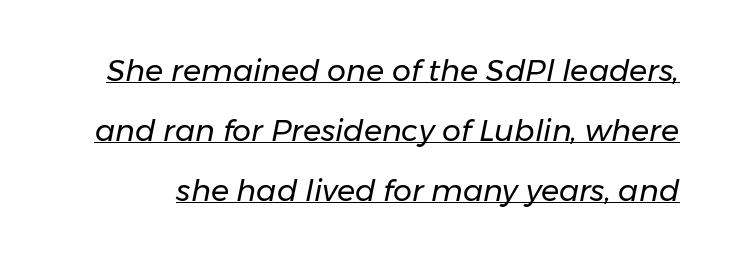
Leading is clearly above the norm, producing a sparse column. Is the type heavy? It reads as light-to-regular instead. Rendered with sloped, italic letterforms. The face used here is proportionally spaced, like ordinary book or web type. Decoration check: the copy is underlined.
